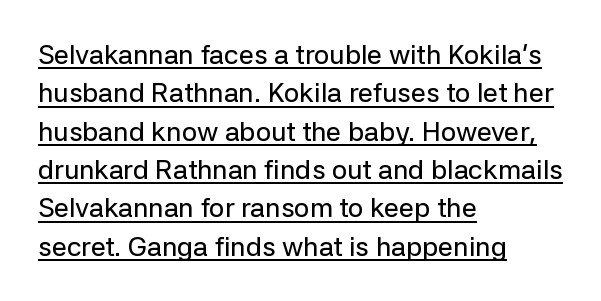
Q: Is the text italic (slanted)? A: No, it is upright.
Q: Is the text underlined? A: Yes.
Q: How is the paragraph aligned? A: Left-aligned.
Q: Is the spacing between letters normal or unusually wide? A: Normal.
Q: Is the spacing between lines tight, normal or loose? A: Normal.
